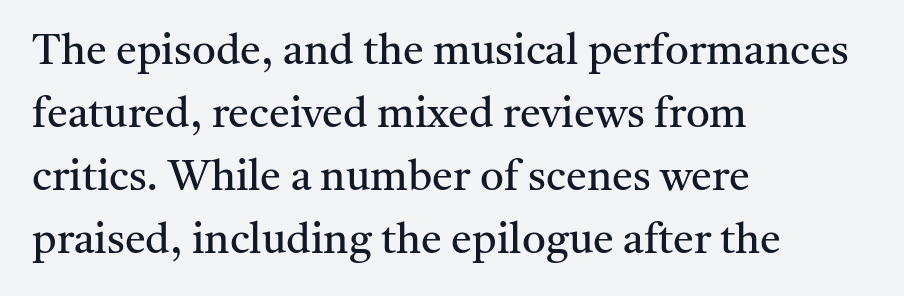
These lines sit exactly where default settings would place them. Counters stay open thanks to moderate or lighter strokes. Do the characters align in a grid? No, the font is proportional. Quick note: underline off.
